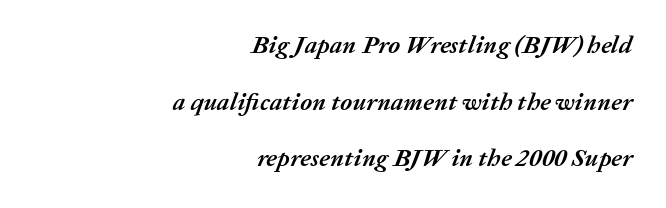
The image shows 25 px bold type, italic (leaning right); set right-aligned, loose line spacing (2.27x), normal letter spacing, not underlined.
